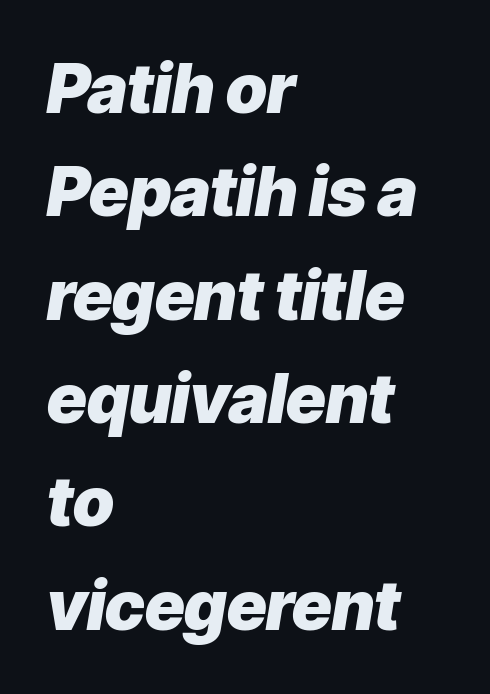
The image shows 68 px heavy type, italic (leaning right); set left-aligned, normal line spacing (1.52x), normal letter spacing, not underlined; low stroke contrast and a medium x-height.
